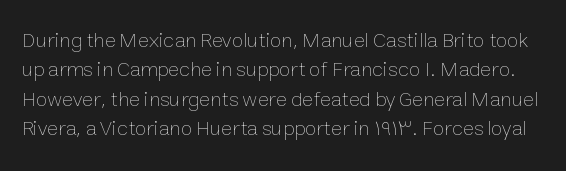
The image shows 21 px text type, upright; set normal line spacing (1.4x), normal letter spacing, not underlined.
